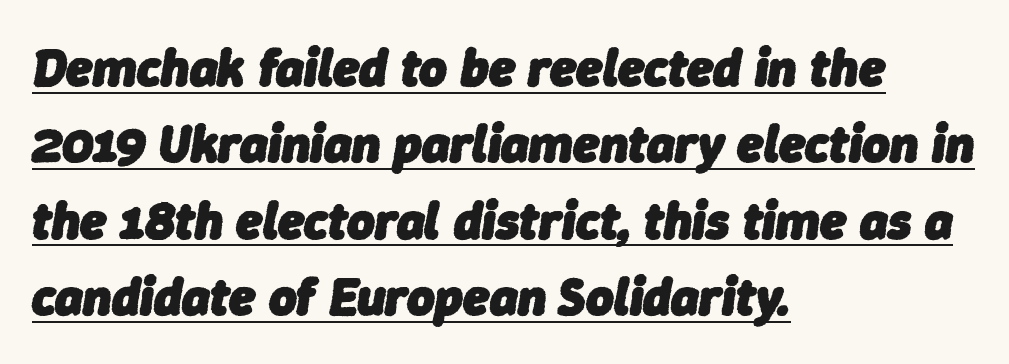
{"italic": "yes", "lean": "right", "slant_degrees": 9, "bold": "yes", "weight": "heavy", "width": "normal", "stroke_contrast": "low", "x_height": "medium", "monospaced": "no", "underline": "yes", "align": "left", "line_spacing": "normal", "line_spacing_ratio": 1.44, "letter_spacing": "normal", "letter_spacing_em": 0.0, "glyph_px": 53}
